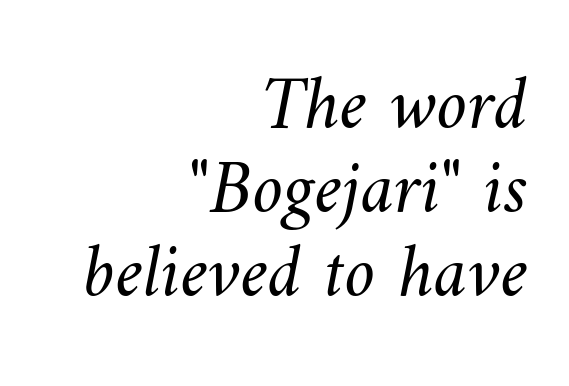
Q: Is the text bold? A: No.
Q: Is the text underlined? A: No.
Q: How is the paragraph aligned? A: Right-aligned.
Q: Is the spacing between letters normal or unusually wide? A: Normal.
Q: Is the spacing between lines tight, normal or loose? A: Tight.
Q: Width (condensed, normal, or wide)? A: Normal.
Q: Stroke contrast? A: Medium.
Q: x-height? A: Small.
Q: Monospaced? A: No.
